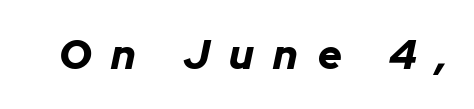
Q: Is the text bold? A: Yes.
Q: Is the text italic (slanted)? A: Yes, it leans right by about 12 degrees.
Q: Is the text underlined? A: No.
Q: Is the spacing between letters normal or unusually wide? A: Unusually wide.
Q: Width (condensed, normal, or wide)? A: Normal.
Q: Stroke contrast? A: Low.
Q: x-height? A: Medium.
Q: Monospaced? A: No.
